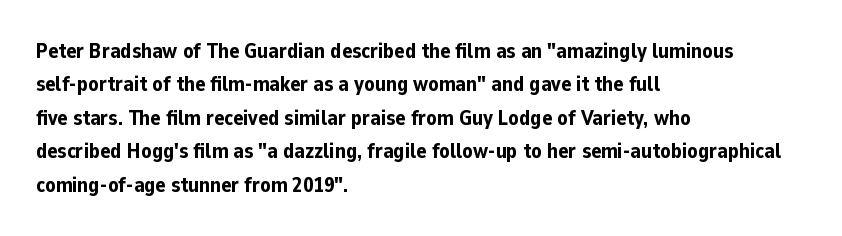
Q: Is the text bold? A: Yes.
Q: Is the text italic (slanted)? A: No, it is upright.
Q: Is the text underlined? A: No.
Q: How is the paragraph aligned? A: Left-aligned.
Q: Is the spacing between letters normal or unusually wide? A: Normal.
Q: Is the spacing between lines tight, normal or loose? A: Normal.
